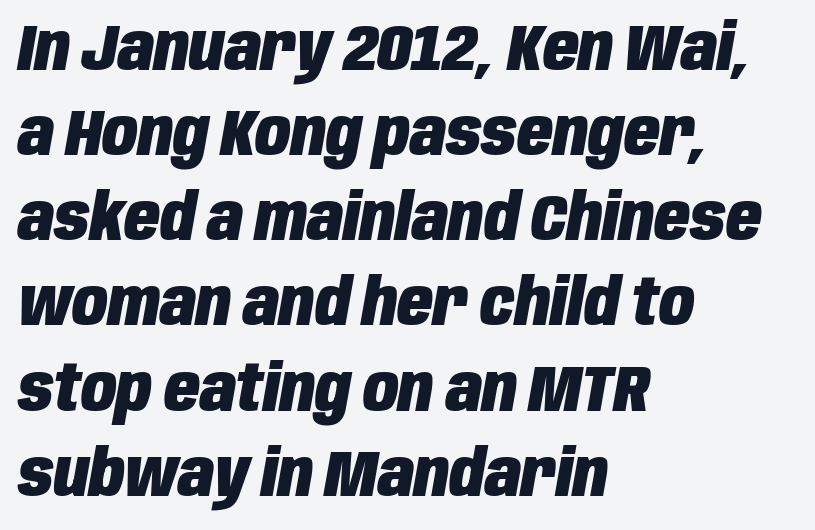
The zone under the glyphs is completely vacant. A typesetter would call this zero additional tracking. Line beginnings align vertically; line endings do not. Is there much room between lines? A standard amount, neither cramped nor airy. Is this a fixed-width face? No — the glyphs have proportional, varying widths.
